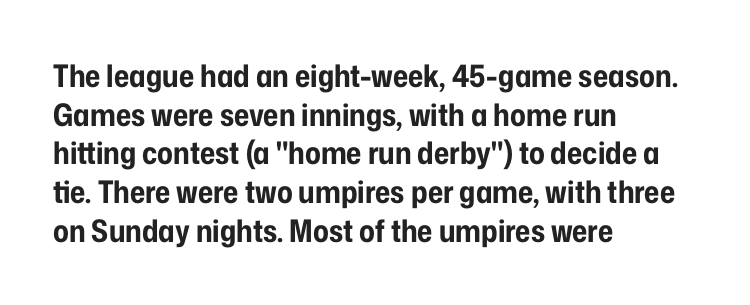
A typesetter would label this face a sans. Here the designer chose a conventional face with non-uniform glyph widths. A full-strength bold gives these letters their thick strokes. Inter-character spacing is left at the font's built-in metrics. The lines are quadded left.
